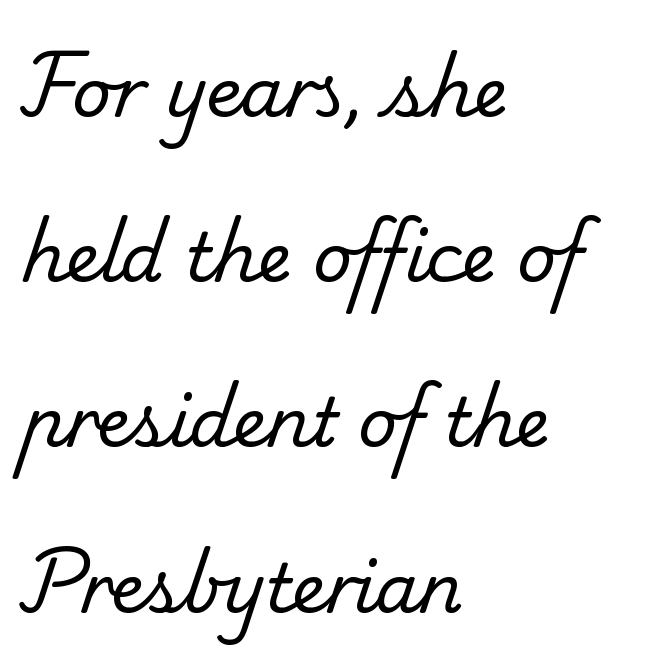
Q: Is the text bold? A: No.
Q: Is the typeface a serif or a sans-serif typeface? A: Serif.
Q: Is the text underlined? A: No.
Q: How is the paragraph aligned? A: Left-aligned.
Q: Is the spacing between letters normal or unusually wide? A: Normal.
Q: Is the spacing between lines tight, normal or loose? A: Loose.
Q: Width (condensed, normal, or wide)? A: Normal.
Q: Stroke contrast? A: Low.
Q: x-height? A: Small.
Q: Monospaced? A: No.
